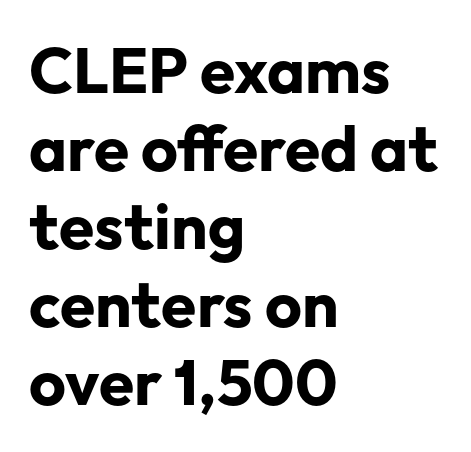
Every letter is thick-stroked: bold, no question. The face used here is proportionally spaced, like ordinary book or web type. A typesetter would call this zero additional tracking. Notice how the passage keeps a crisp vertical edge on the left only. Only glyphs here, with clear space below each row.
